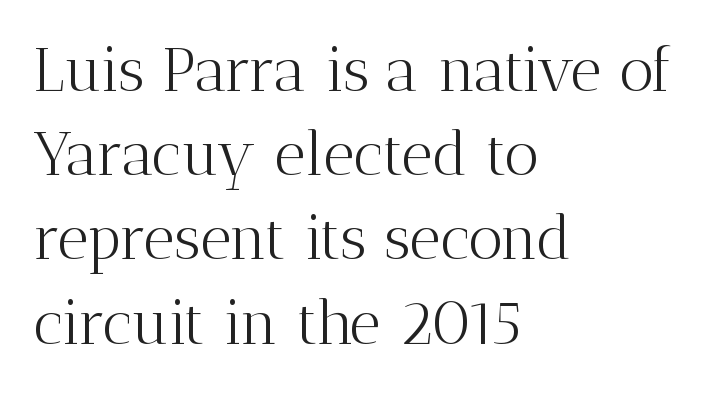
The image shows 61 px light serif type, upright; set left-aligned, normal line spacing (1.38x), normal letter spacing, not underlined; medium stroke contrast and a medium x-height.
